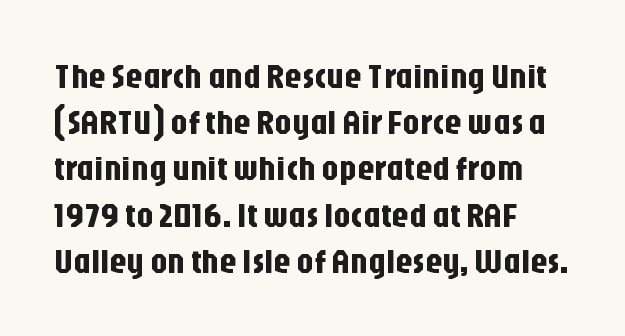
The image shows 34 px condensed sans-serif type, upright; set left-aligned, normal line spacing (1.36x), normal letter spacing, not underlined; low stroke contrast and a large x-height.
